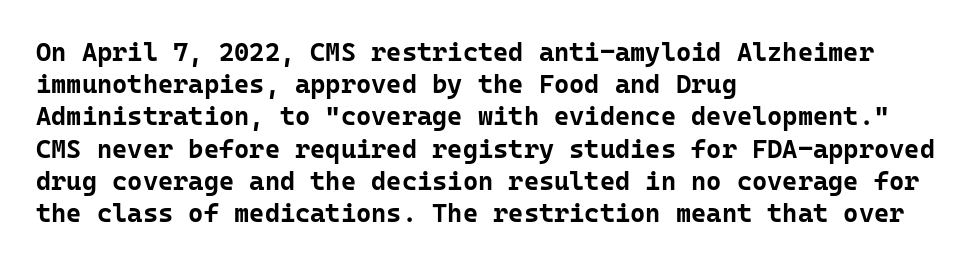
Q: Is the text bold? A: Yes.
Q: Is the text italic (slanted)? A: No, it is upright.
Q: Is the text underlined? A: No.
Q: How is the paragraph aligned? A: Left-aligned.
Q: Is the spacing between letters normal or unusually wide? A: Normal.
